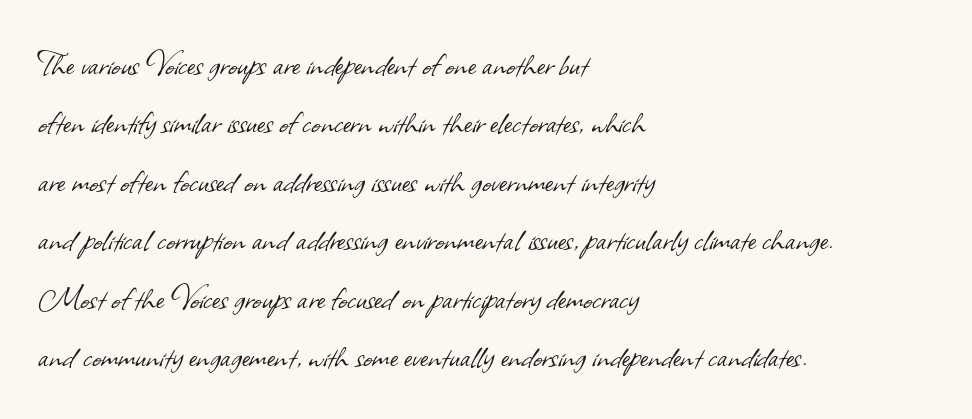
Compared with typical body copy, the letter spacing here is the same. A classic flush-left, rag-right setting is used for this passage. A typesetter would label this face a sans. The space beneath each line is pristine and unruled. Baseline-to-baseline distance is the conventional proportion of letter height.
